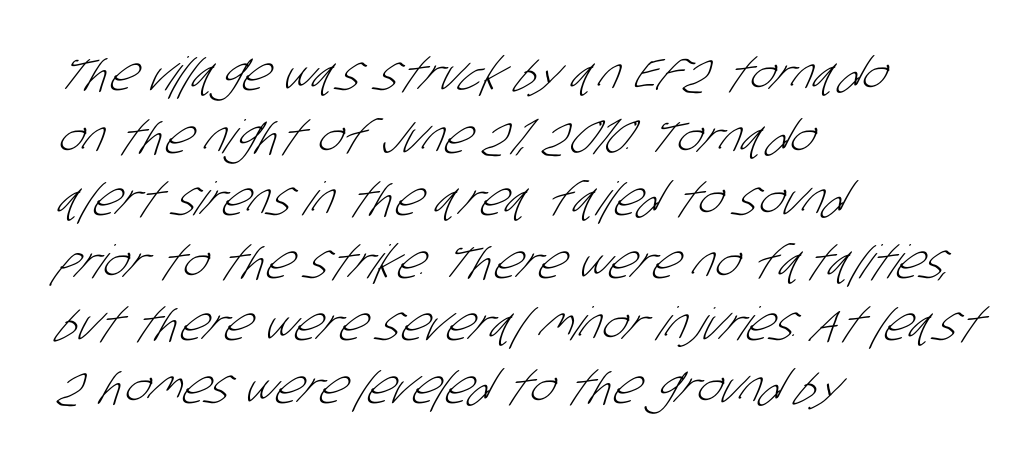
{"serif": "no", "bold": "no", "weight": "light", "width": "condensed", "stroke_contrast": "low", "x_height": "large", "monospaced": "no", "underline": "no", "align": "left", "line_spacing": "normal", "line_spacing_ratio": 1.36, "letter_spacing": "normal", "letter_spacing_em": 0.0, "glyph_px": 46}
